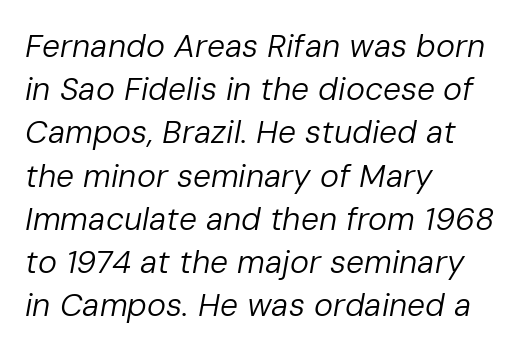
The image shows 32 px regular-weight type, italic (leaning right); set left-aligned, normal line spacing (1.35x), normal letter spacing, not underlined; low stroke contrast and a medium x-height.
